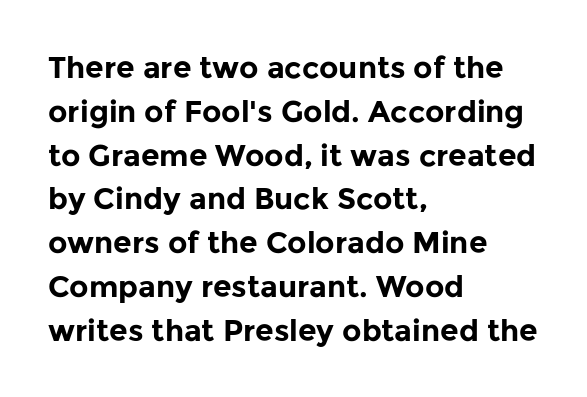
The image shows 30 px bold sans-serif type, upright; set left-aligned, normal line spacing (1.46x), normal letter spacing, not underlined; low stroke contrast and a medium x-height.
